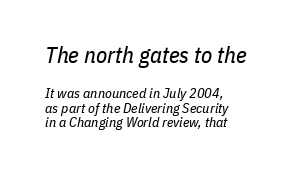
The image shows 23 px text type, italic (leaning right); set left-aligned, tight line spacing (1.03x), normal letter spacing, not underlined; the first (top) block is 1.64x larger.
